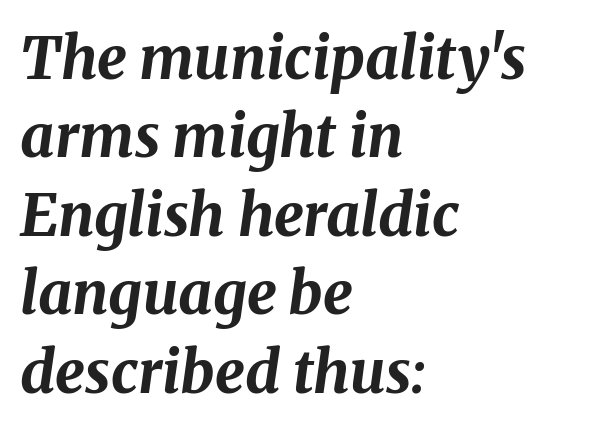
{"italic": "yes", "lean": "right", "slant_degrees": 8, "bold": "yes", "weight": "bold", "width": "normal", "stroke_contrast": "medium", "x_height": "medium", "monospaced": "no", "underline": "no", "align": "left", "line_spacing": "normal", "line_spacing_ratio": 1.33, "letter_spacing": "normal", "letter_spacing_em": 0.0, "glyph_px": 59}
